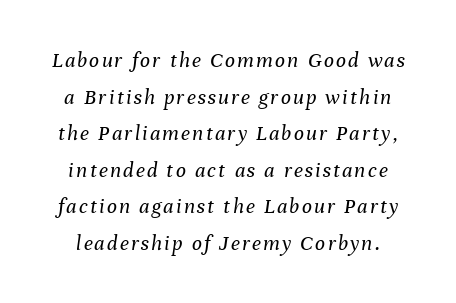
Caption: face not bold, strokes unweighted. Unmarked baselines from the first word to the last. Is the type slanted? Yes — the strokes lean at a clear angle. Rows of type keep a routine distance in the vertical direction.
